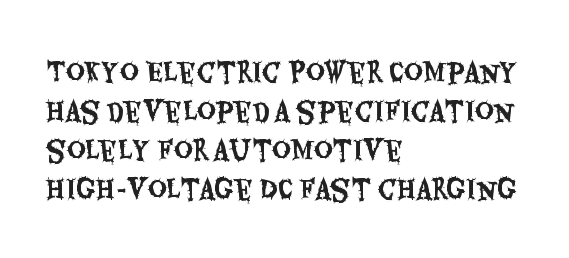
{"italic": "no", "underline": "no", "align": "left", "line_spacing": "normal", "line_spacing_ratio": 1.5, "letter_spacing": "normal", "letter_spacing_em": 0.0, "glyph_px": 26}
